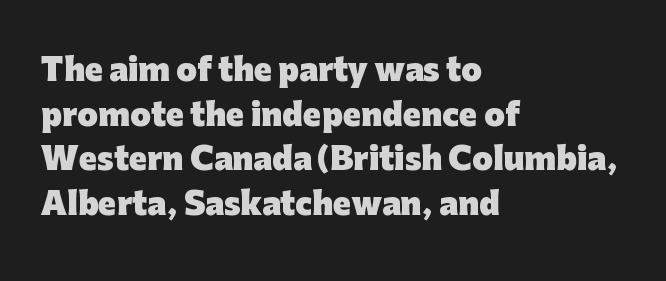
The image shows 30 px heavy sans-serif type, upright; set left-aligned, normal line spacing (1.49x), normal letter spacing, not underlined; low stroke contrast and a medium x-height.
